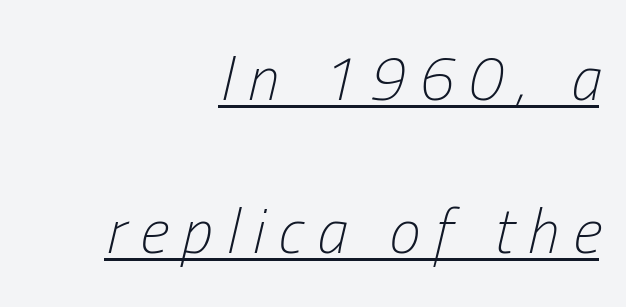
A quiet, ordinary-to-light weight characterises the typeface. Varying glyph widths throughout — classic text-font behaviour. A continuous stroke trails under the words, as in a hyperlink. The letters are spread apart with noticeably loose tracking. Posture: slanted. The paragraph shown leans on its right margin.
